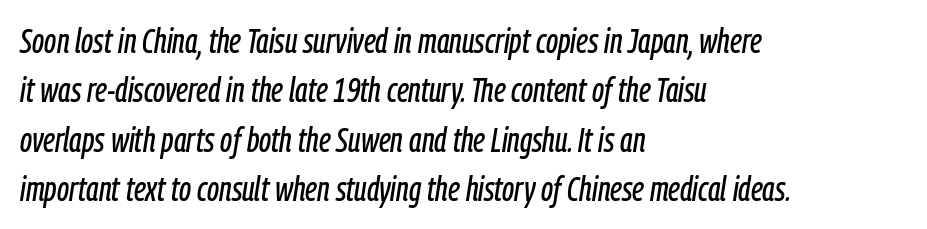
{"italic": "yes", "lean": "right", "slant_degrees": 9, "width": "condensed", "stroke_contrast": "low", "x_height": "medium", "monospaced": "no", "underline": "no", "align": "left", "line_spacing": "normal", "line_spacing_ratio": 1.45, "letter_spacing": "normal", "letter_spacing_em": 0.0, "glyph_px": 34}
